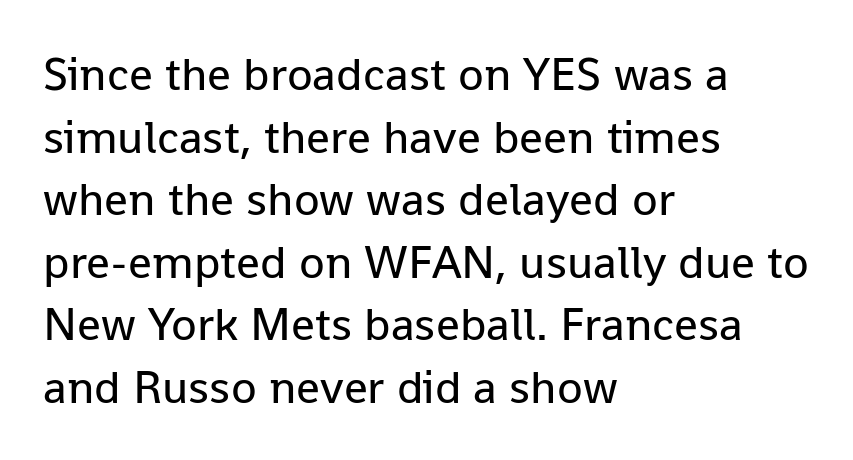
Q: Is the text bold? A: No.
Q: Is the text italic (slanted)? A: No, it is upright.
Q: Is the typeface a serif or a sans-serif typeface? A: Sans-serif.
Q: Is the text underlined? A: No.
Q: How is the paragraph aligned? A: Left-aligned.
Q: Is the spacing between letters normal or unusually wide? A: Normal.
Q: Is the spacing between lines tight, normal or loose? A: Normal.
Q: Width (condensed, normal, or wide)? A: Normal.
Q: Stroke contrast? A: Low.
Q: x-height? A: Medium.
Q: Monospaced? A: No.
